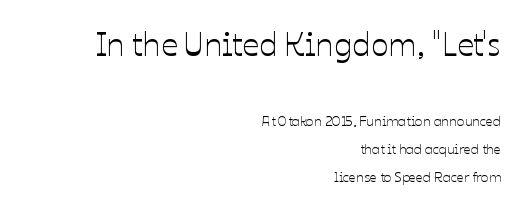
Q: Is the text italic (slanted)? A: No, it is upright.
Q: Is the text underlined? A: No.
Q: How is the paragraph aligned? A: Right-aligned.
Q: Is the spacing between letters normal or unusually wide? A: Normal.
Q: Is the spacing between lines tight, normal or loose? A: Loose.
Q: Which block of text is set in a larger size, the first (top) or the second (bottom)? A: The first (top) one.
Q: Width (condensed, normal, or wide)? A: Normal.
Q: Stroke contrast? A: Low.
Q: x-height? A: Medium.
Q: Monospaced? A: No.
